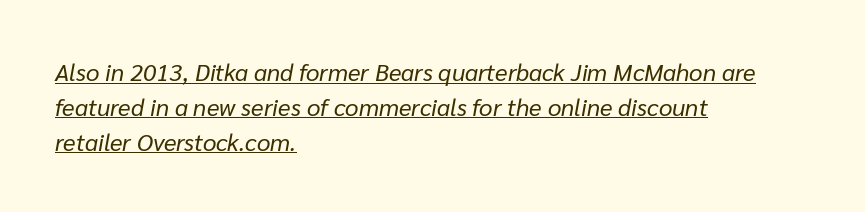
If you measured baseline to baseline, you'd find a middling distance. Compared with a centered layout, this one pins lines to the left instead. Decoration check: the copy is underlined. The passage shown has conventional tracking throughout. The letters are slanted; this is an italic face.
